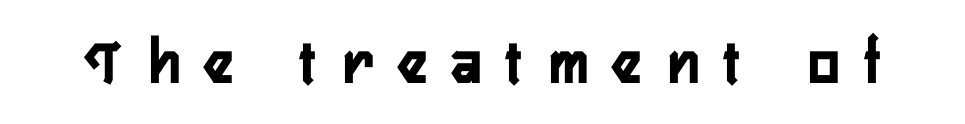
Q: Is the text italic (slanted)? A: No, it is upright.
Q: Is the typeface a serif or a sans-serif typeface? A: Sans-serif.
Q: Is the text underlined? A: No.
Q: Is the spacing between letters normal or unusually wide? A: Unusually wide.
Q: Width (condensed, normal, or wide)? A: Condensed.
Q: Stroke contrast? A: Low.
Q: x-height? A: Medium.
Q: Monospaced? A: No.
